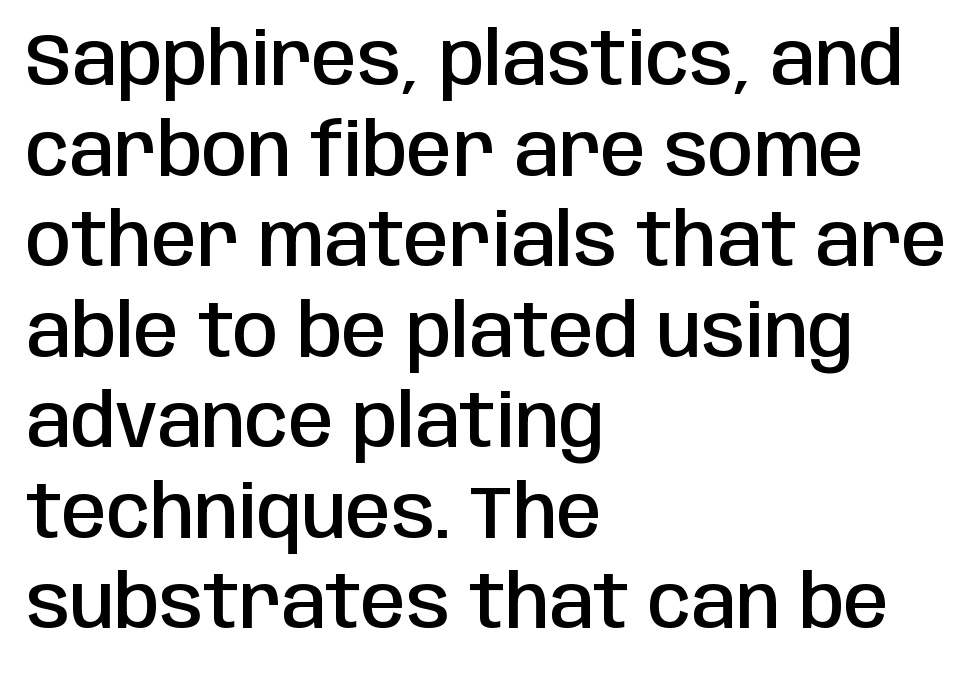
The image shows 73 px semibold, condensed sans-serif type, upright; set left-aligned, line spacing 1.24x, normal letter spacing, not underlined; low stroke contrast and a large x-height.
